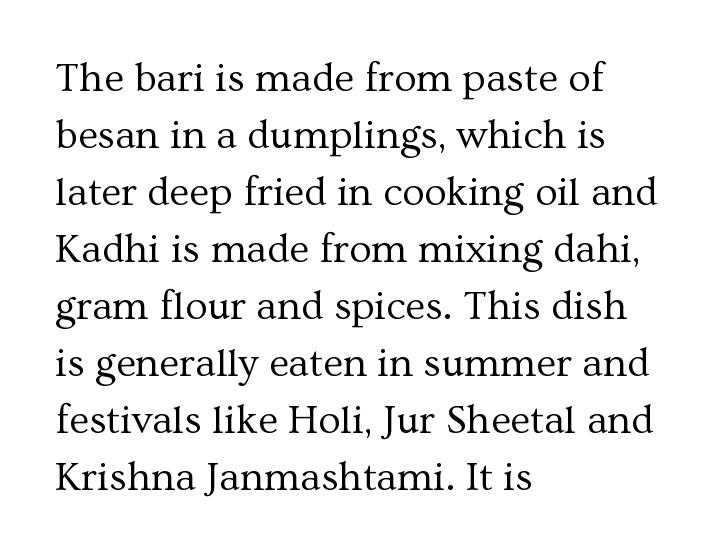
Anything drawn beneath the words? Only blank space. The horizontal fit of the characters is conventional and even. A serif font was chosen for this passage. Leftover space on each line is placed entirely after the last word. The strokes carry an ordinary text weight at most.
